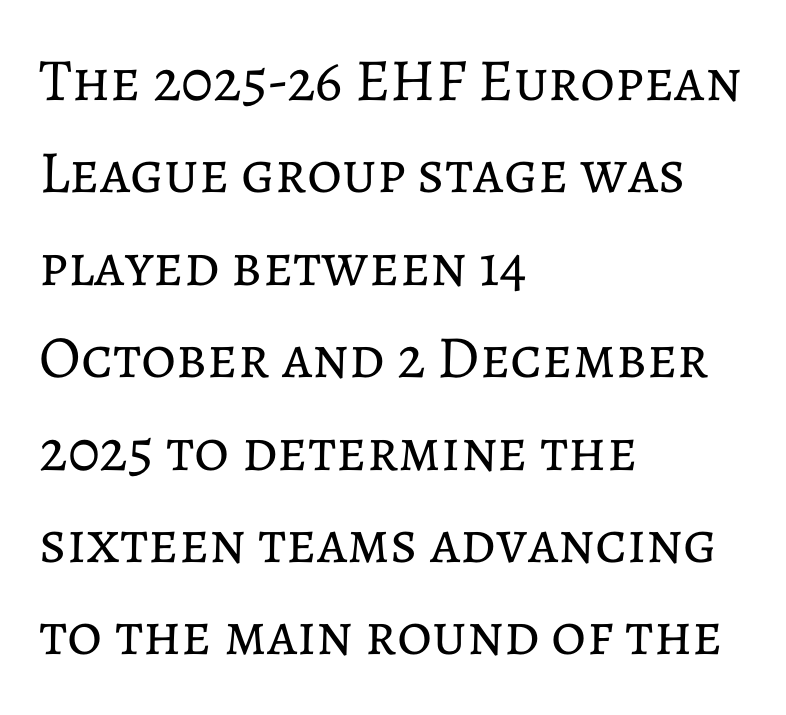
The image shows 60 px regular-weight type, upright; set left-aligned, normal line spacing (1.54x), normal letter spacing, not underlined; low stroke contrast and a medium x-height.
